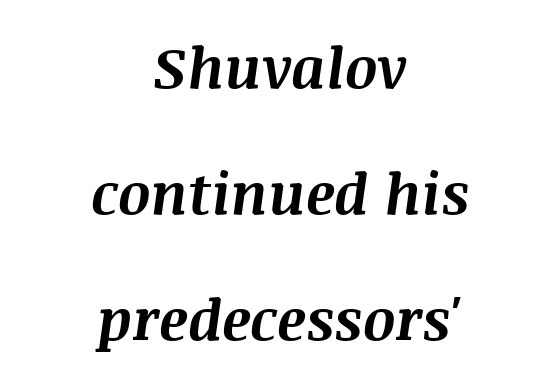
The image shows 57 px bold type, italic (leaning right); set centered, loose line spacing (2.21x), normal letter spacing, not underlined; medium stroke contrast and a large x-height.
